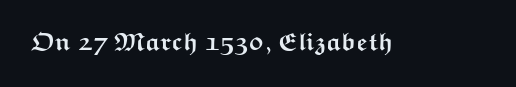
Underlining? Definitely not there. Strong, thick strokes mark this as bold type. This sample uses an upright cut, with every glyph sitting square on the baseline. A typesetter would call this zero additional tracking.
